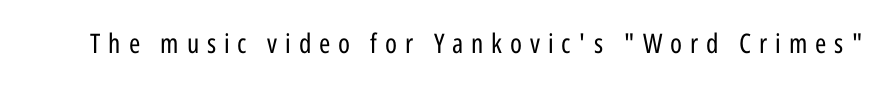
Is the type heavy? It reads as light-to-regular instead. Caption: expanded tracking, letters set apart. Rule under the text: the space is simply empty. Italic: no, the glyphs are upright roman.
